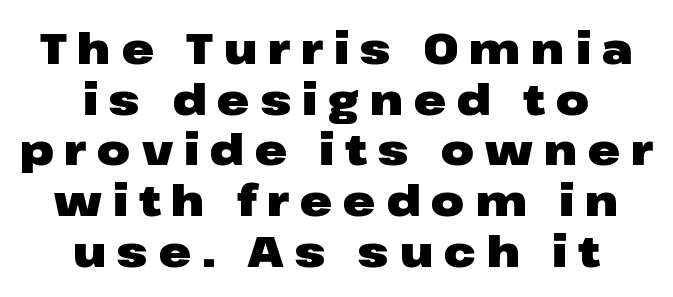
Q: Is the text bold? A: Yes.
Q: Is the text italic (slanted)? A: No, it is upright.
Q: Is the typeface a serif or a sans-serif typeface? A: Sans-serif.
Q: Is the text underlined? A: No.
Q: How is the paragraph aligned? A: Centered.
Q: Is the spacing between letters normal or unusually wide? A: Unusually wide.
Q: Width (condensed, normal, or wide)? A: Wide.
Q: Stroke contrast? A: Low.
Q: x-height? A: Medium.
Q: Monospaced? A: No.
